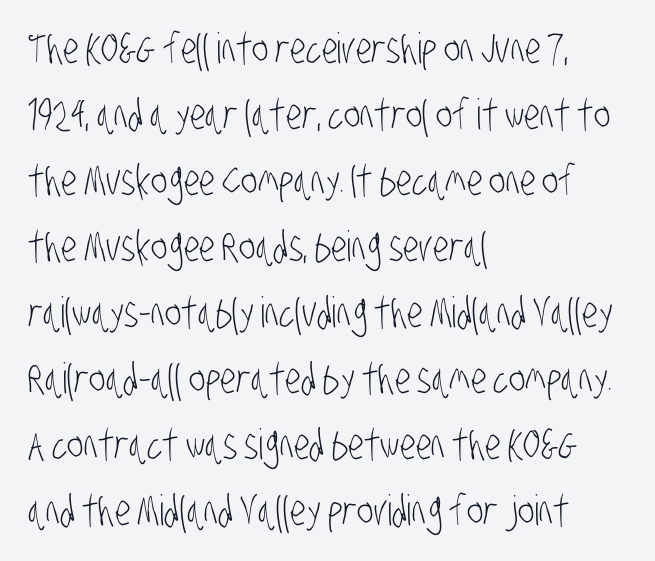
The strip under each line holds only bare page. Regular leading. Spacing verdict: proportional, widths tailored to each character. A typesetter would label this face a sans. Heaviness? Minimal to ordinary, like unemphasized prose.
